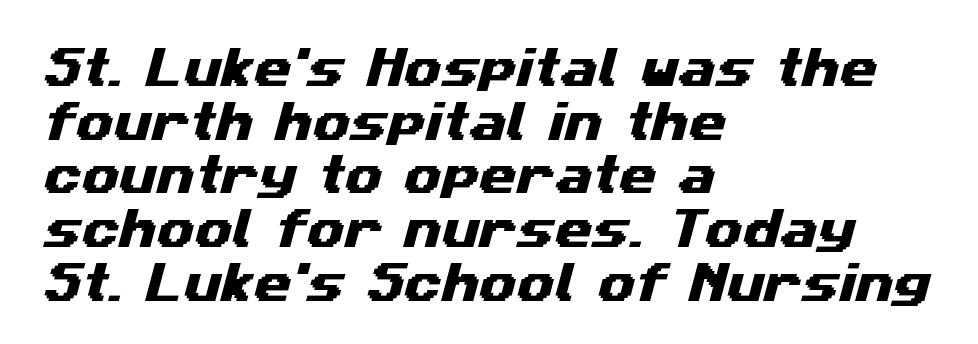
{"serif": "no", "width": "wide", "stroke_contrast": "medium", "x_height": "medium", "monospaced": "no", "underline": "no", "align": "left", "line_spacing": "normal", "line_spacing_ratio": 1.25, "letter_spacing": "normal", "letter_spacing_em": 0.0, "glyph_px": 43}
